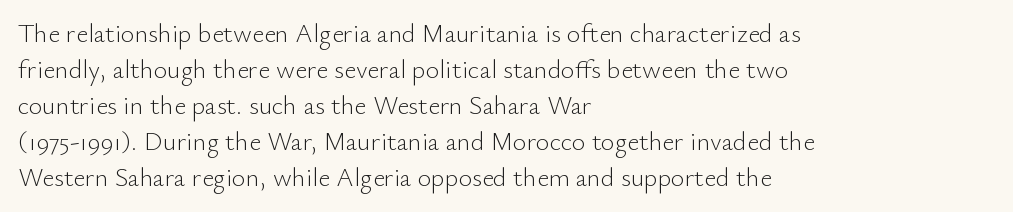
{"italic": "no", "bold": "no", "underline": "no", "align": "left", "line_spacing": "normal", "line_spacing_ratio": 1.38, "letter_spacing": "normal", "letter_spacing_em": 0.0, "glyph_px": 26}
